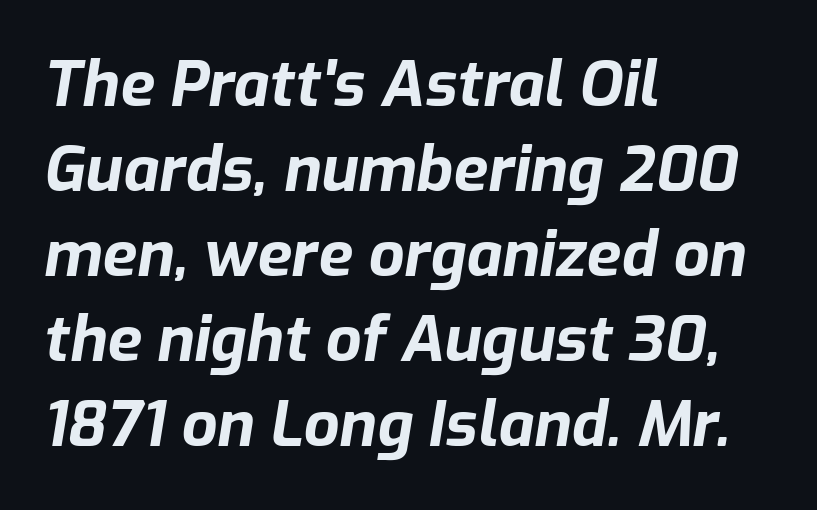
The image shows 63 px bold type, italic (leaning right); set left-aligned, normal line spacing (1.35x), normal letter spacing, not underlined; low stroke contrast and a medium x-height.
